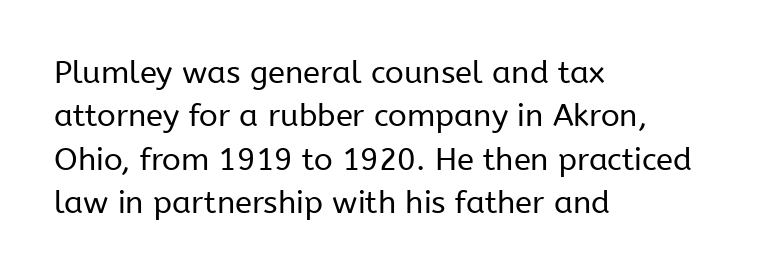
{"serif": "no", "italic": "no", "bold": "no", "weight": "regular", "width": "normal", "stroke_contrast": "low", "x_height": "medium", "monospaced": "no", "underline": "no", "align": "left", "line_spacing": "normal", "line_spacing_ratio": 1.4, "letter_spacing": "normal", "letter_spacing_em": 0.0, "glyph_px": 31}
